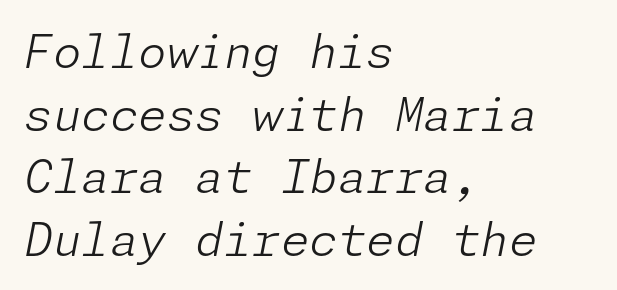
Q: Is the text bold? A: No.
Q: Is the text italic (slanted)? A: Yes, it leans right by about 11 degrees.
Q: Is the text underlined? A: No.
Q: How is the paragraph aligned? A: Left-aligned.
Q: Is the spacing between letters normal or unusually wide? A: Normal.
Q: Is the spacing between lines tight, normal or loose? A: Normal.
Q: Width (condensed, normal, or wide)? A: Normal.
Q: Stroke contrast? A: Low.
Q: x-height? A: Medium.
